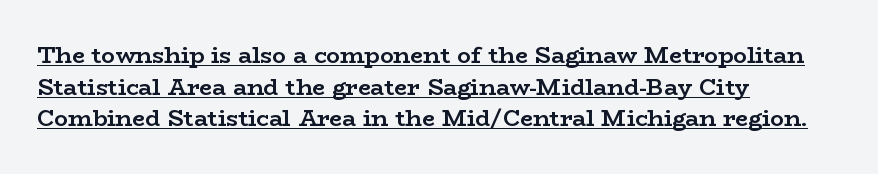
Is there any slant? The stems are plumb. The glyphs have the mass of a bold cut. The letterforms sit shoulder to shoulder at normal distance. The text block is weighted toward the left margin, trailing off unevenly rightward.
